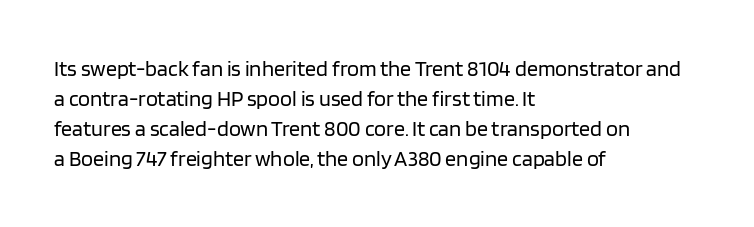
The image shows 22 px text type, upright; set left-aligned, normal line spacing (1.37x), normal letter spacing, not underlined.
